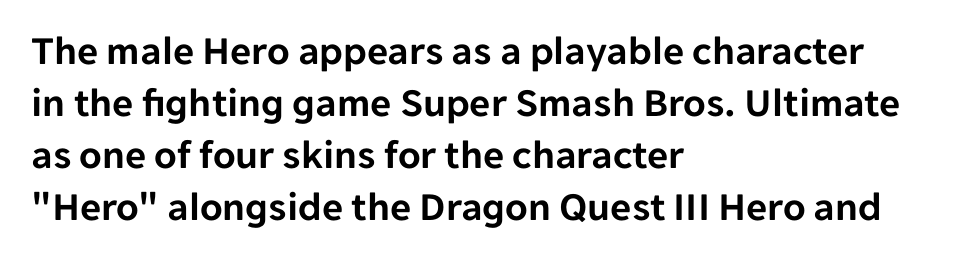
Lines of text with bare space underneath. Spacing verdict: proportional, widths tailored to each character. What's the leading like? Ordinary, nothing unusual. The font family rendered here belongs to the sans-serif group. Does the copy run flush right? No — it runs flush left.
